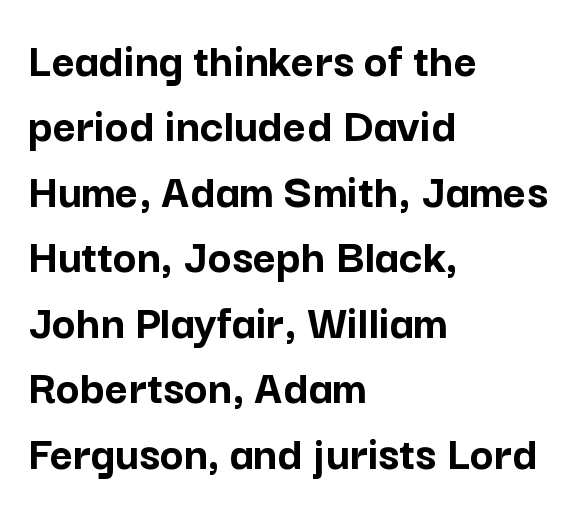
Q: Is the text bold? A: Yes.
Q: Is the text italic (slanted)? A: No, it is upright.
Q: Is the typeface a serif or a sans-serif typeface? A: Sans-serif.
Q: Is the text underlined? A: No.
Q: How is the paragraph aligned? A: Left-aligned.
Q: Is the spacing between letters normal or unusually wide? A: Normal.
Q: Is the spacing between lines tight, normal or loose? A: Normal.
Q: Width (condensed, normal, or wide)? A: Normal.
Q: Stroke contrast? A: Low.
Q: x-height? A: Medium.
Q: Monospaced? A: No.
